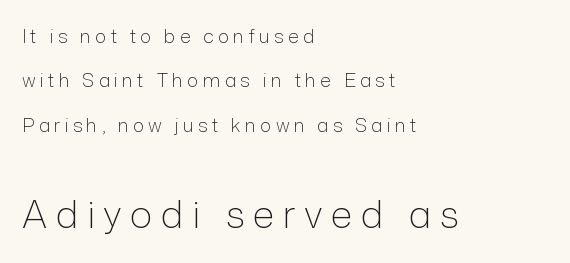
This block would shrink considerably if given ordinary leading; it's expanded now. Is this a heavy cut? Hardly; it is regular or lighter. Look at the glyph heights: the lower group is clearly the bigger setting. Letterform terminals end flat and unadorned throughout the passage. Visually the block forms a straight wall on the left and a jagged coastline on the right.
